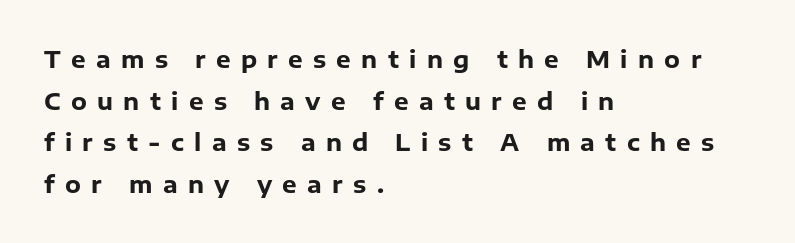
Q: Is the text bold? A: Yes.
Q: Is the text italic (slanted)? A: No, it is upright.
Q: Is the text underlined? A: No.
Q: How is the paragraph aligned? A: Left-aligned.
Q: Is the spacing between letters normal or unusually wide? A: Unusually wide.
